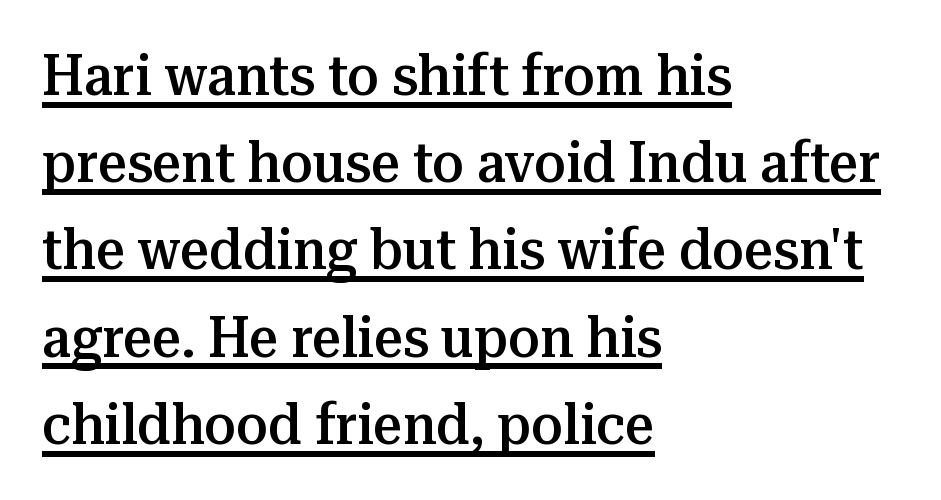
In terms of letterform style, serifs are clearly present. Baseline-to-baseline distance is the conventional proportion of letter height. The passage shown has conventional tracking throughout. If you drew a line through each stem, it would be perfectly vertical. Underlining? Definitely there. The passage shown is semibold, sitting just below true bold.
